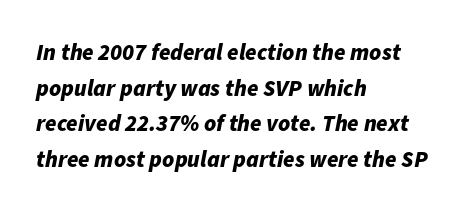
Q: Is the text bold? A: Yes.
Q: Is the text italic (slanted)? A: Yes, it leans right by about 11 degrees.
Q: Is the text underlined? A: No.
Q: How is the paragraph aligned? A: Left-aligned.
Q: Is the spacing between letters normal or unusually wide? A: Normal.
Q: Is the spacing between lines tight, normal or loose? A: Normal.
